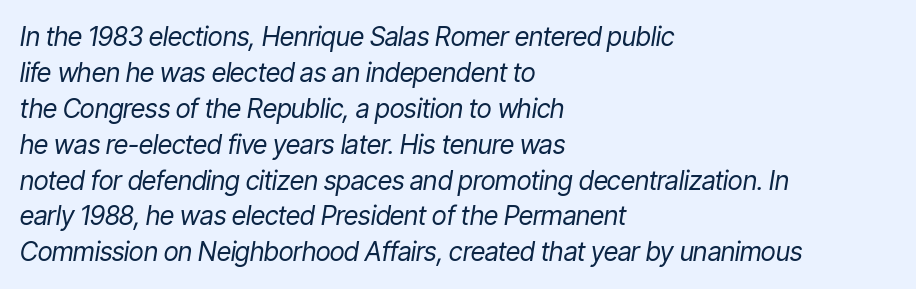
The image shows 26 px text type, italic (leaning right); set left-aligned, normal line spacing (1.38x), normal letter spacing, not underlined.
